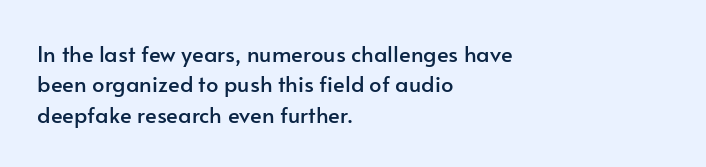
Descenders are the only things crossing below the line. The paragraph has a hard left edge and a soft right edge. Nothing unusual about the tracking: characters are spaced as the font intends. Vertically, the passage feels balanced, rows spaced as you'd expect. If you drew a line through each stem, it would be perfectly vertical.
